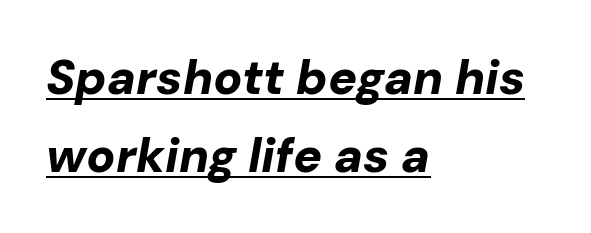
Q: Is the text bold? A: Yes.
Q: Is the text italic (slanted)? A: Yes, it leans right by about 10 degrees.
Q: Is the text underlined? A: Yes.
Q: How is the paragraph aligned? A: Left-aligned.
Q: Is the spacing between letters normal or unusually wide? A: Normal.
Q: Is the spacing between lines tight, normal or loose? A: Normal.
Q: Width (condensed, normal, or wide)? A: Normal.
Q: Stroke contrast? A: Low.
Q: x-height? A: Medium.
Q: Monospaced? A: No.
